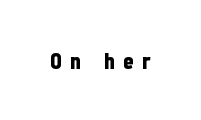
The image shows 24 px bold type, upright; set unusually wide letter spacing (+0.34 em), not underlined.
